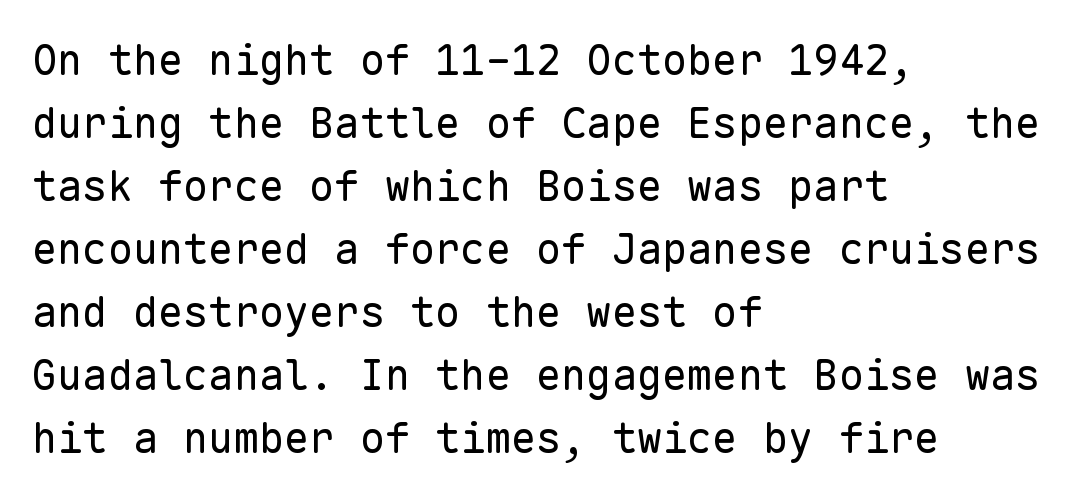
Q: Is the text bold? A: No.
Q: Is the text italic (slanted)? A: No, it is upright.
Q: Is the typeface a serif or a sans-serif typeface? A: Sans-serif.
Q: Is the text underlined? A: No.
Q: How is the paragraph aligned? A: Left-aligned.
Q: Is the spacing between letters normal or unusually wide? A: Normal.
Q: Is the spacing between lines tight, normal or loose? A: Normal.
Q: Width (condensed, normal, or wide)? A: Normal.
Q: Stroke contrast? A: Low.
Q: x-height? A: Medium.
Q: Monospaced? A: Yes.
